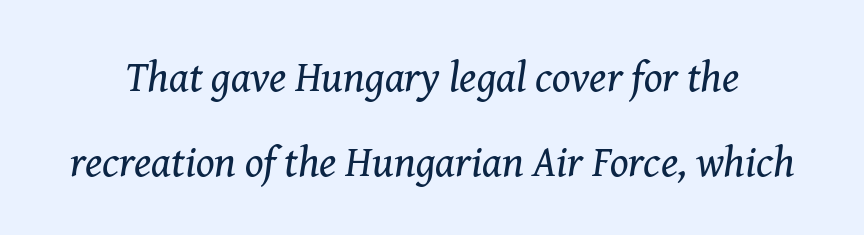
Q: Is the text bold? A: No.
Q: Is the text italic (slanted)? A: Yes, it leans right by about 8 degrees.
Q: Is the typeface a serif or a sans-serif typeface? A: Serif.
Q: Is the text underlined? A: No.
Q: Is the spacing between letters normal or unusually wide? A: Normal.
Q: Is the spacing between lines tight, normal or loose? A: Loose.
Q: Width (condensed, normal, or wide)? A: Normal.
Q: Stroke contrast? A: Medium.
Q: x-height? A: Medium.
Q: Monospaced? A: No.
